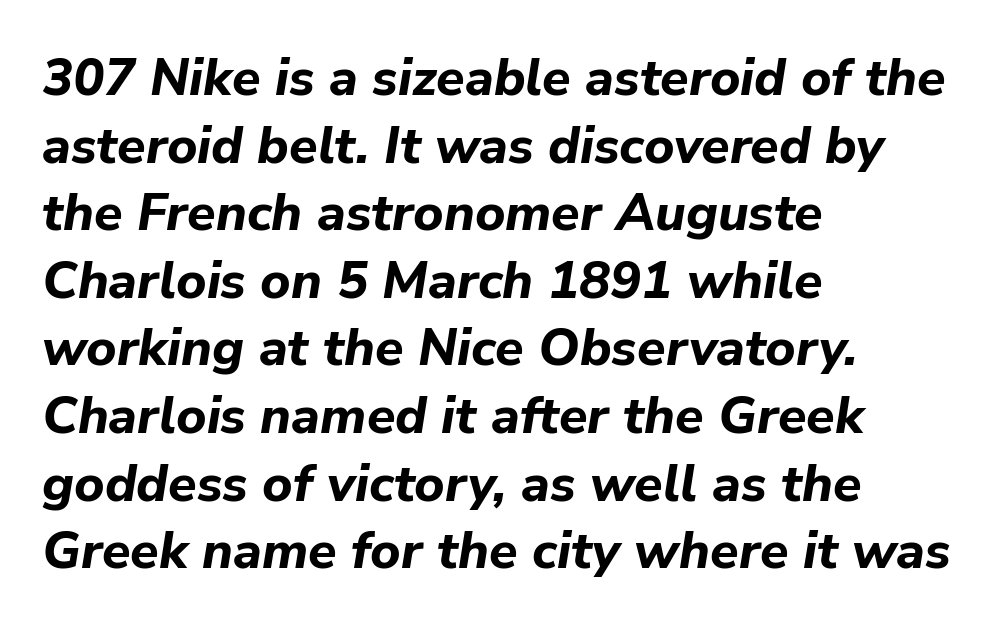
The gaps between neighbouring characters are ordinary and unremarkable. A bare baseline throughout the passage. The paragraph has a hard left edge and a soft right edge. A typesetter would call this proportional, since set widths differ per character.
